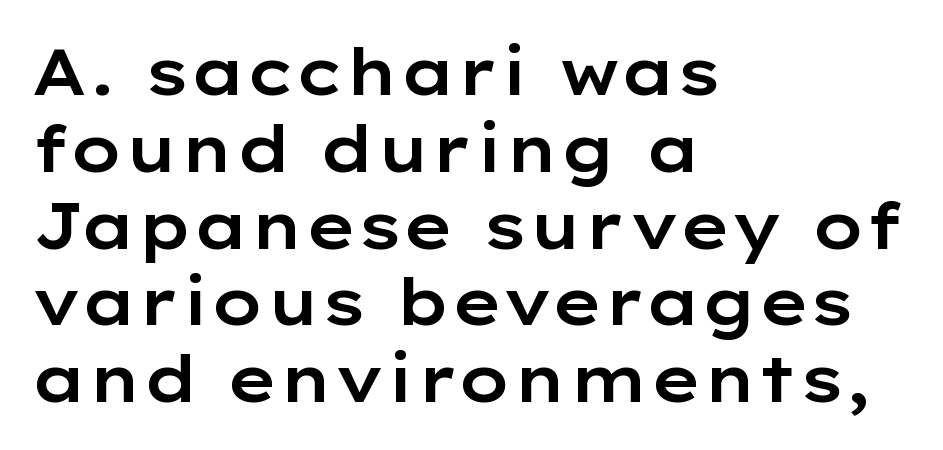
{"serif": "no", "italic": "no", "width": "wide", "stroke_contrast": "low", "x_height": "medium", "monospaced": "no", "underline": "no", "align": "left", "line_spacing_ratio": 1.2, "letter_spacing": "normal", "letter_spacing_em": 0.0, "glyph_px": 64}
